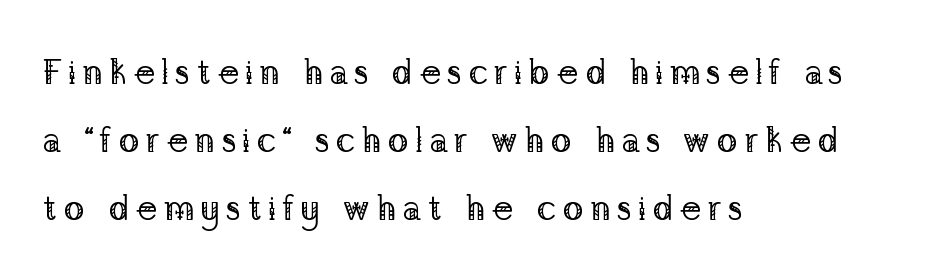
You can tell from the footed stems that serif type was used. Nobody drew a line under any word here. The cut favours lightness, reaching ordinary text weight at its darkest. This is the regular roman posture of the typeface. Is this a fixed-width face? No — the glyphs have proportional, varying widths. The rendering anchors every line to the left-hand side.
